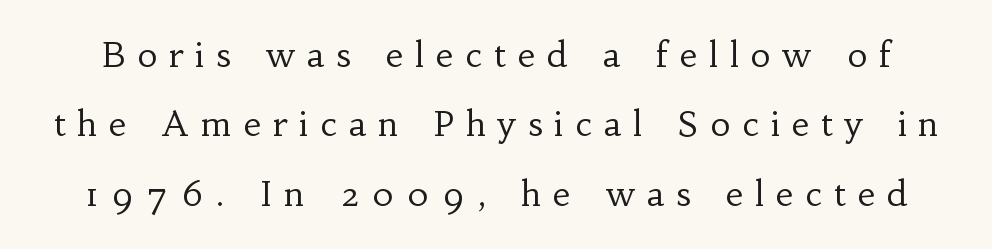
Posture: straight, roman, zero tilt. Leading: increased. The face used here is proportionally spaced, like ordinary book or web type. Check where the strokes stop: tiny serifs finish them off.
